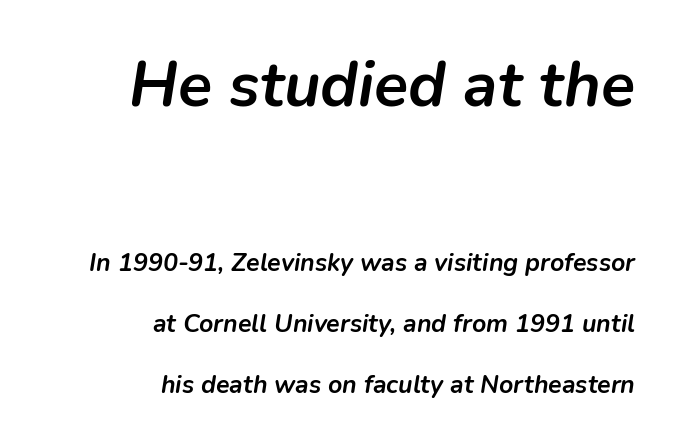
The image shows 63 px semibold type, italic (leaning right); set right-aligned, loose line spacing (2.43x), normal letter spacing, not underlined; the first (top) block is 2.52x larger; low stroke contrast and a medium x-height.
